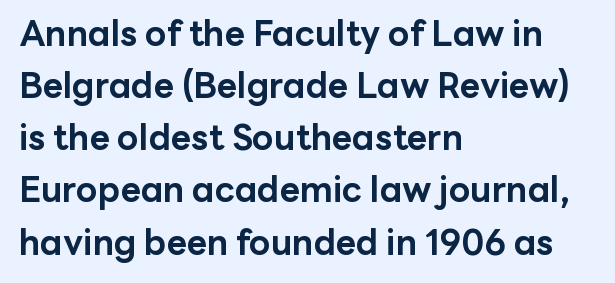
{"serif": "no", "italic": "no", "bold": "yes", "weight": "bold", "width": "normal", "stroke_contrast": "low", "x_height": "medium", "monospaced": "no", "underline": "no", "align": "left", "line_spacing": "normal", "line_spacing_ratio": 1.49, "letter_spacing": "normal", "letter_spacing_em": 0.0, "glyph_px": 35}
